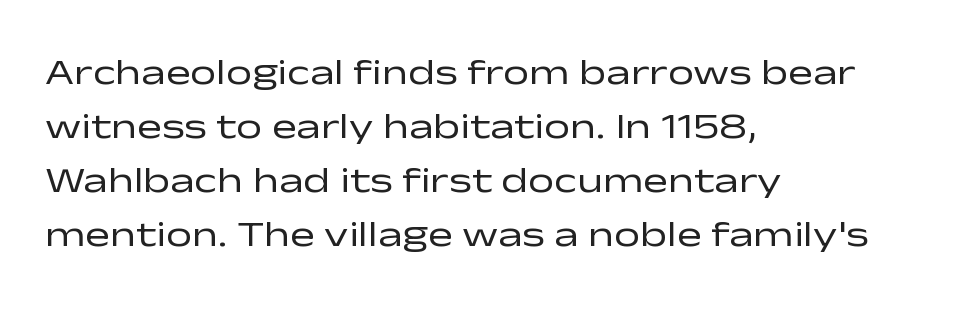
Is this a sans? Yes — the strokes have no serifs. Bare-footed words on every line. All the whitespace from short lines collects on the right. These lines are rendered in a variable-pitch font.
